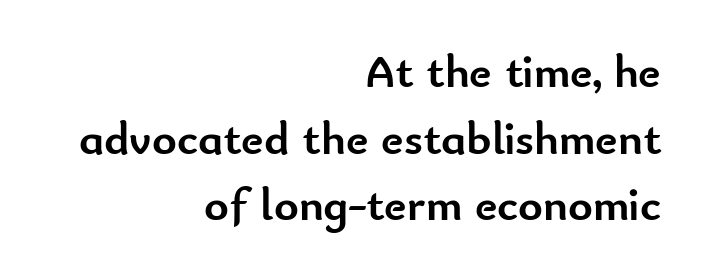
The characters look thick and weighty, a clear bold. The typeface chosen for these lines omits serifs. Baseline-to-baseline distance is the conventional proportion of letter height. In terms of letterspacing, this is plain default setting.
